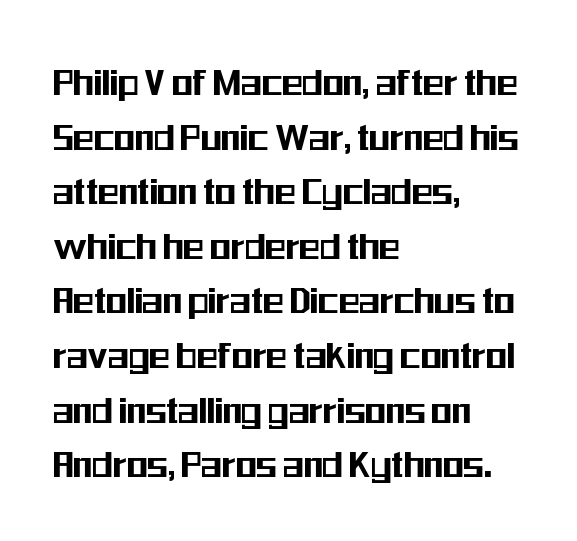
Is this a sans? Yes — the strokes have no serifs. The specimen reads as upright at a glance. Compared with a centered layout, this one pins lines to the left instead. Anything drawn beneath the words? Only blank space. Does the leading feel generous? No, just average.
